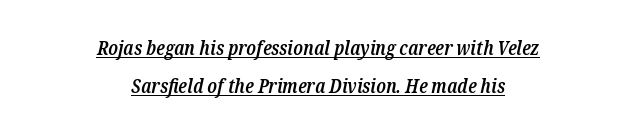
Students, this is semibold: more ink than regular, less than bold. In CSS terms this would be text-align: center. What stands out about the letter spacing? Nothing — it is the standard amount. This is oblique type, the kind used for emphasis or titles. A baseline rule has been typeset under these characters.
